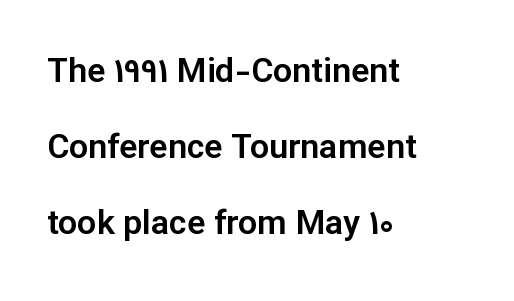
Q: Is the text italic (slanted)? A: No, it is upright.
Q: Is the typeface a serif or a sans-serif typeface? A: Sans-serif.
Q: Is the text underlined? A: No.
Q: How is the paragraph aligned? A: Left-aligned.
Q: Is the spacing between letters normal or unusually wide? A: Normal.
Q: Is the spacing between lines tight, normal or loose? A: Loose.
Q: Width (condensed, normal, or wide)? A: Normal.
Q: Stroke contrast? A: Low.
Q: x-height? A: Medium.
Q: Monospaced? A: No.
